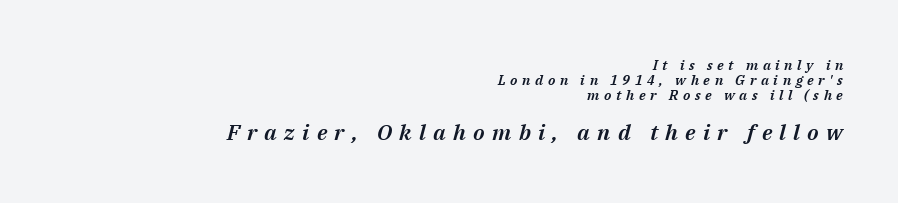
{"italic": "yes", "lean": "right", "slant_degrees": 14, "underline": "no", "align": "right", "line_spacing": "tight", "line_spacing_ratio": 1.06, "letter_spacing": "wide", "letter_spacing_em": 0.33, "larger_block": "second", "size_ratio": 1.57, "glyph_px": 22}
